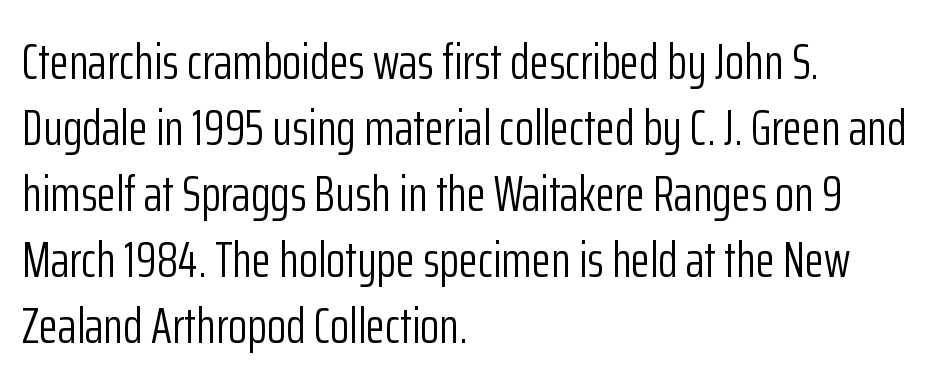
{"serif": "no", "italic": "no", "bold": "no", "weight": "light", "width": "condensed", "stroke_contrast": "low", "x_height": "medium", "monospaced": "no", "underline": "no", "align": "left", "line_spacing": "normal", "line_spacing_ratio": 1.32, "letter_spacing": "normal", "letter_spacing_em": 0.0, "glyph_px": 50}
